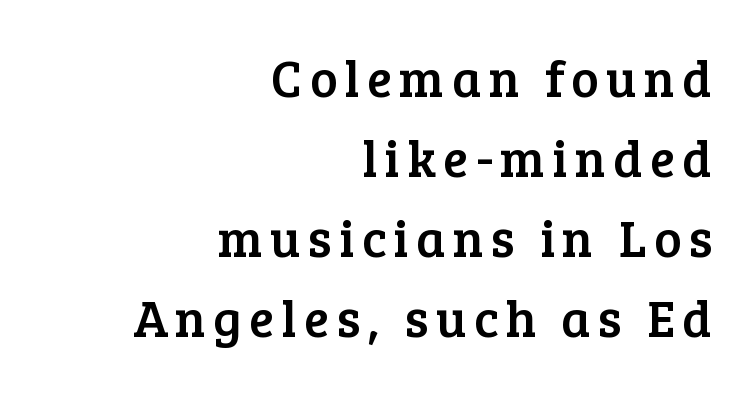
{"serif": "yes", "italic": "no", "width": "normal", "stroke_contrast": "low", "x_height": "medium", "monospaced": "no", "underline": "no", "align": "right", "line_spacing": "normal", "line_spacing_ratio": 1.54, "glyph_px": 52}
